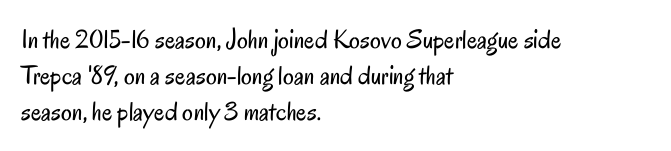
The image shows 27 px text type, upright; set left-aligned, normal line spacing (1.34x), normal letter spacing, not underlined.
